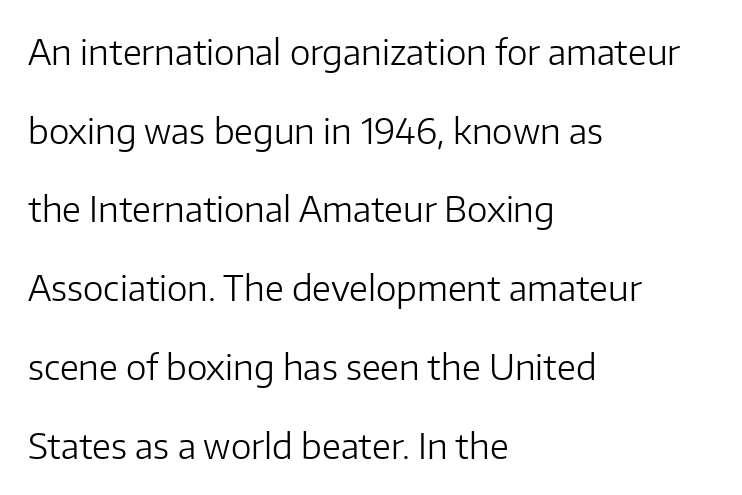
To sum up the face: it is a sans, with no serifs. Rows of type keep a wide berth in the vertical direction. Heaviness? Minimal to ordinary, like unemphasized prose. Words appear dense and cohesive because spacing is normal. Do the letters lean? They stand straight. These lines are set flush left with a ragged right edge.
